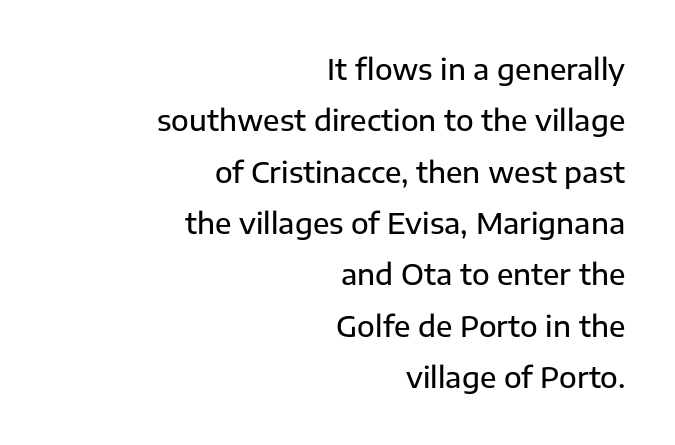
{"serif": "no", "italic": "no", "width": "normal", "stroke_contrast": "low", "x_height": "medium", "monospaced": "no", "underline": "no", "align": "right", "line_spacing_ratio": 1.77, "letter_spacing": "normal", "letter_spacing_em": 0.0, "glyph_px": 29}
